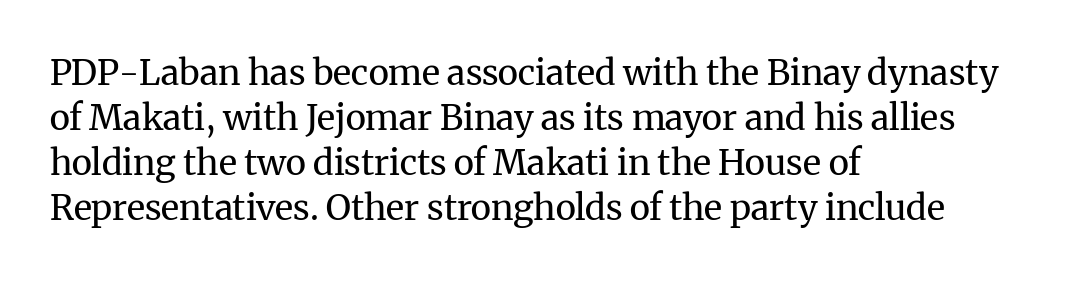
The image shows 35 px regular-weight serif type, upright; set left-aligned, normal line spacing (1.29x), normal letter spacing, not underlined; medium stroke contrast and a medium x-height.
